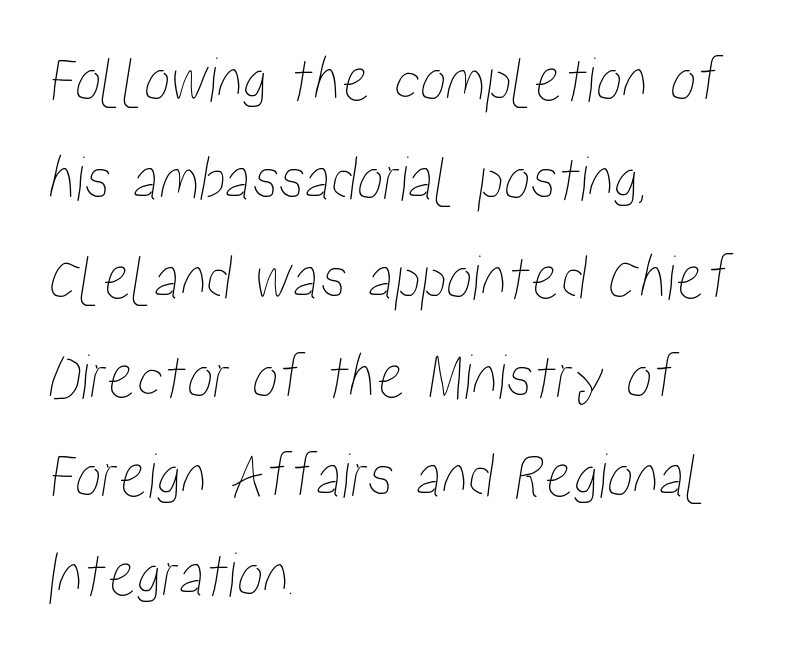
The line-height multiplier appears to be the usual default. Every row of glyphs begins at an identical x-position on the left. The rendering uses natural spacing where letterforms have individual widths. Honestly, there is no underline to notice here at all. What stands out about the letter spacing? Nothing — it is the standard amount.
